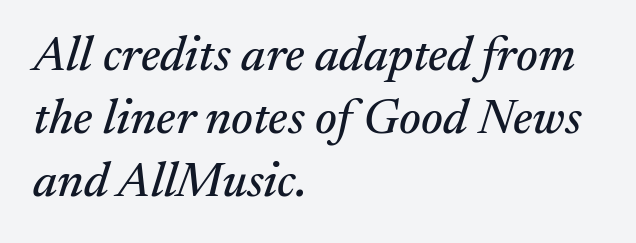
The image shows 49 px serif type, italic (leaning right); set left-aligned, normal line spacing (1.29x), normal letter spacing, not underlined; medium stroke contrast and a medium x-height.
